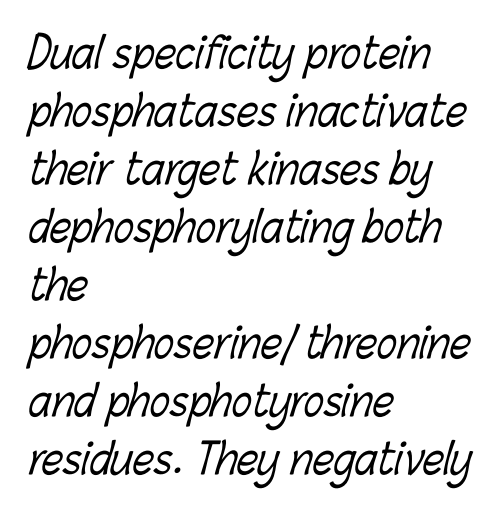
{"bold": "no", "weight": "light", "width": "condensed", "stroke_contrast": "low", "x_height": "medium", "monospaced": "no", "underline": "no", "align": "left", "line_spacing": "normal", "line_spacing_ratio": 1.38, "letter_spacing": "normal", "letter_spacing_em": 0.0, "glyph_px": 42}
